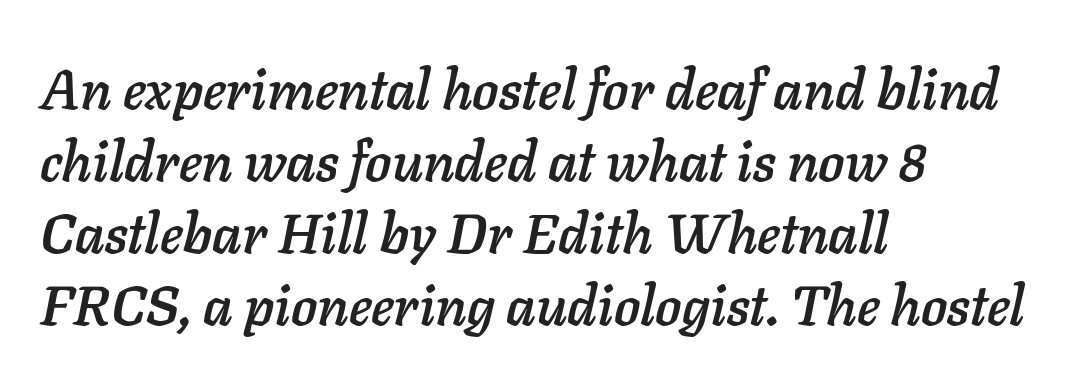
{"italic": "yes", "lean": "right", "slant_degrees": 11, "width": "normal", "stroke_contrast": "low", "x_height": "medium", "monospaced": "no", "underline": "no", "align": "left", "line_spacing": "normal", "line_spacing_ratio": 1.31, "letter_spacing": "normal", "letter_spacing_em": 0.0, "glyph_px": 55}
